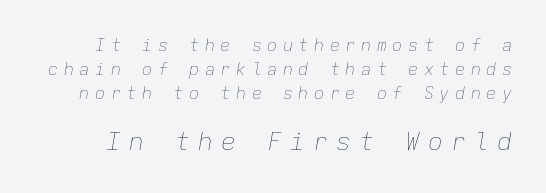
Q: Is the text bold? A: No.
Q: Is the text italic (slanted)? A: Yes, it leans right by about 9 degrees.
Q: Is the text underlined? A: No.
Q: Is the spacing between letters normal or unusually wide? A: Unusually wide.
Q: Is the spacing between lines tight, normal or loose? A: Normal.
Q: Which block of text is set in a larger size, the first (top) or the second (bottom)? A: The second (bottom) one.
